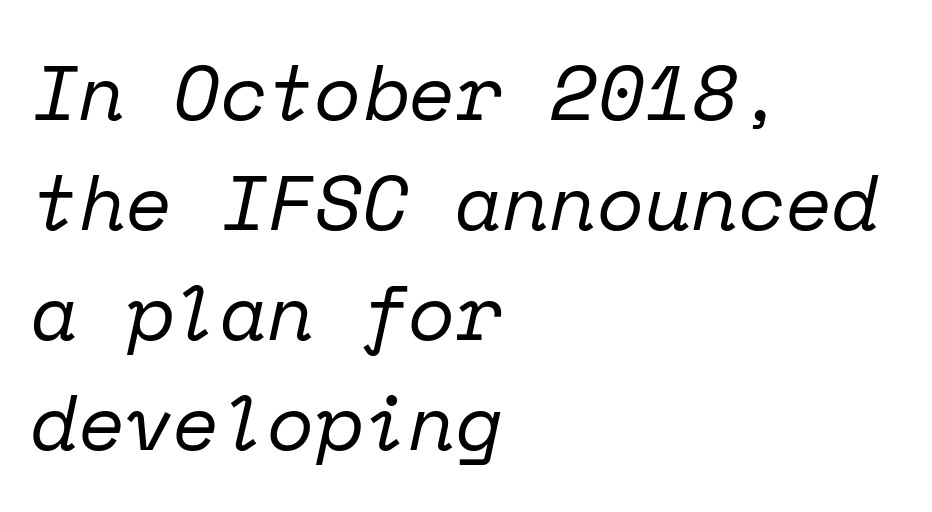
The words here are not underlined. Normally led — the rows are evenly, conventionally spaced. Letterform terminals end in serifs throughout the passage. Horizontally, the lines are justified to the leading edge only. Rendered with sloped, italic letterforms.
